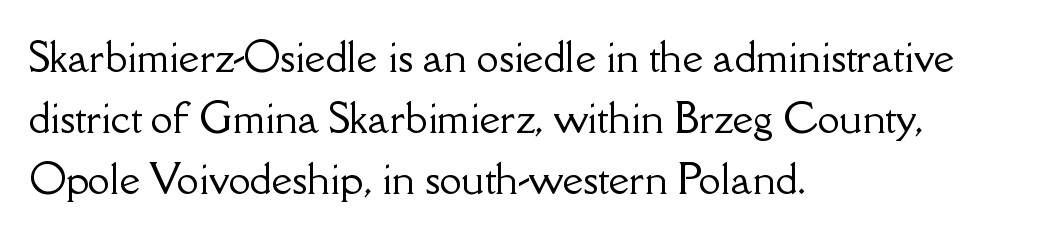
Between one letter and the next there's only the usual sliver of space. Do the characters align in a grid? No, the font is proportional. The passage shown stacks its lines at a standard gap. Words float on clear page, feet unadorned. Visually the block forms a straight wall on the left and a jagged coastline on the right. Unlike a clean sans, this face finishes its strokes with serifs.
